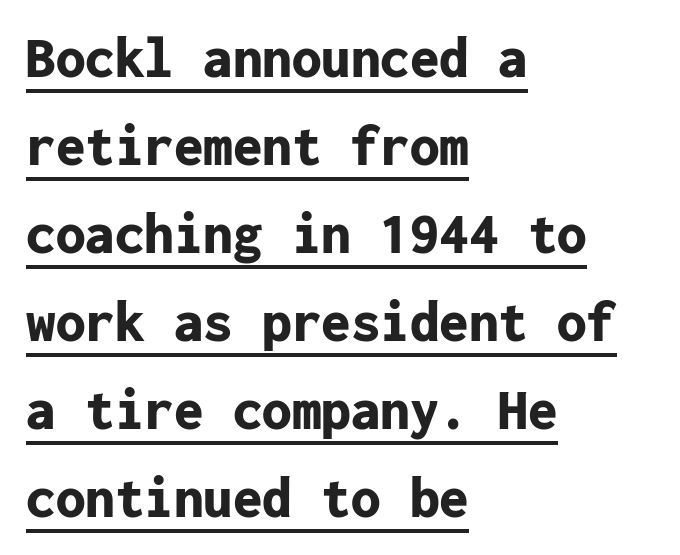
The image shows 59 px bold sans-serif type, upright, monospaced; set left-aligned, normal line spacing (1.49x), normal letter spacing, underlined; low stroke contrast and a medium x-height.
